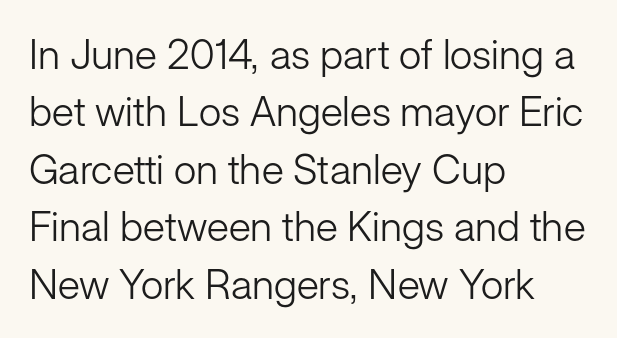
Q: Is the text bold? A: No.
Q: Is the text italic (slanted)? A: No, it is upright.
Q: Is the typeface a serif or a sans-serif typeface? A: Sans-serif.
Q: Is the text underlined? A: No.
Q: How is the paragraph aligned? A: Left-aligned.
Q: Is the spacing between letters normal or unusually wide? A: Normal.
Q: Is the spacing between lines tight, normal or loose? A: Normal.
Q: Width (condensed, normal, or wide)? A: Normal.
Q: Stroke contrast? A: Low.
Q: x-height? A: Medium.
Q: Monospaced? A: No.
